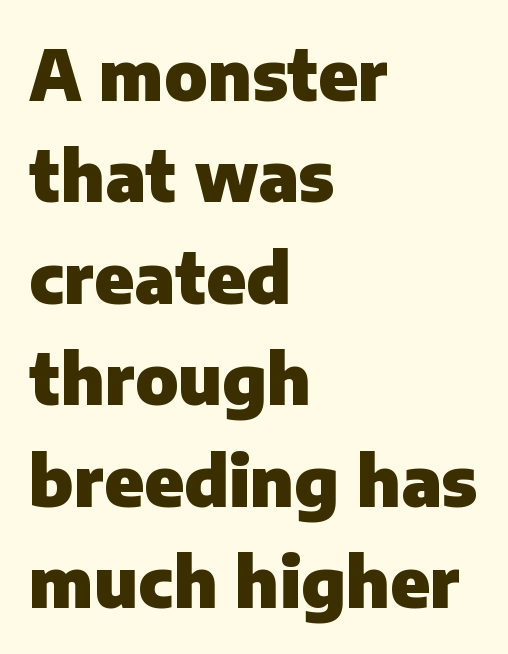
The image shows 69 px heavy sans-serif type, upright; set left-aligned, normal line spacing (1.47x), normal letter spacing, not underlined; low stroke contrast and a medium x-height.
